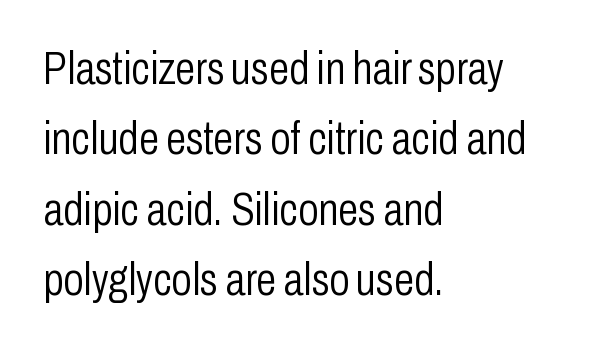
The image shows 46 px light, condensed sans-serif type, upright; set left-aligned, normal line spacing (1.53x), normal letter spacing, not underlined; low stroke contrast and a medium x-height.
